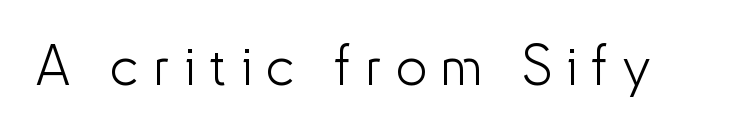
The image shows 56 px light sans-serif type, upright; set unusually wide letter spacing (+0.25 em), not underlined; low stroke contrast and a small x-height.
